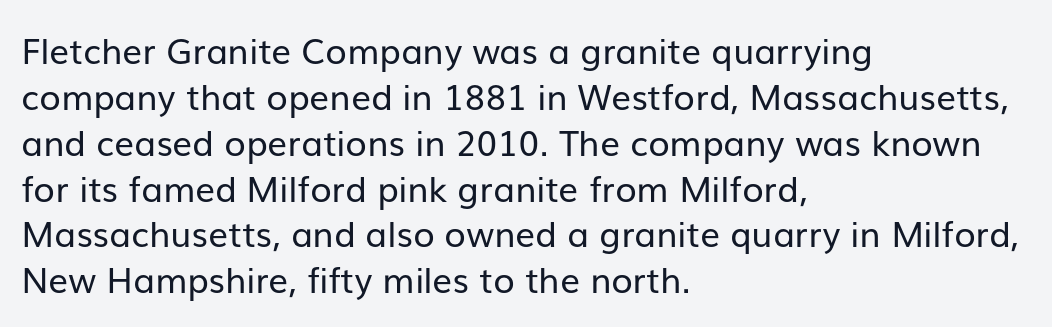
{"serif": "no", "italic": "no", "bold": "no", "weight": "regular", "width": "normal", "stroke_contrast": "low", "x_height": "medium", "monospaced": "no", "underline": "no", "align": "left", "line_spacing": "normal", "line_spacing_ratio": 1.31, "letter_spacing": "normal", "letter_spacing_em": 0.0, "glyph_px": 35}
